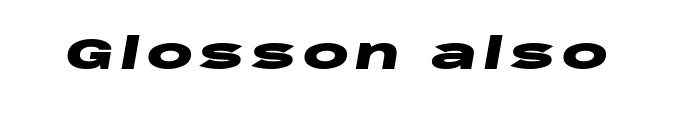
{"italic": "yes", "lean": "right", "slant_degrees": 10, "bold": "yes", "weight": "heavy", "width": "wide", "stroke_contrast": "low", "x_height": "large", "monospaced": "no", "underline": "no", "glyph_px": 43}
